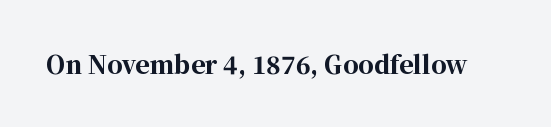
What stands out about the letter spacing? Nothing — it is the standard amount. Upright lettering throughout. Bold? Absolutely — the strokes are thick and heavy. The glyphs are unaccompanied by any horizontal stroke below them.
